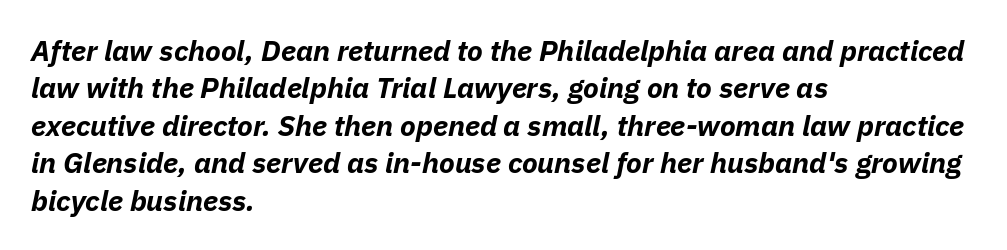
Q: Is the text bold? A: Yes.
Q: Is the text italic (slanted)? A: Yes, it leans right by about 11 degrees.
Q: Is the text underlined? A: No.
Q: How is the paragraph aligned? A: Left-aligned.
Q: Is the spacing between letters normal or unusually wide? A: Normal.
Q: Is the spacing between lines tight, normal or loose? A: Normal.
Q: Width (condensed, normal, or wide)? A: Normal.
Q: Stroke contrast? A: Low.
Q: x-height? A: Medium.
Q: Monospaced? A: No.
